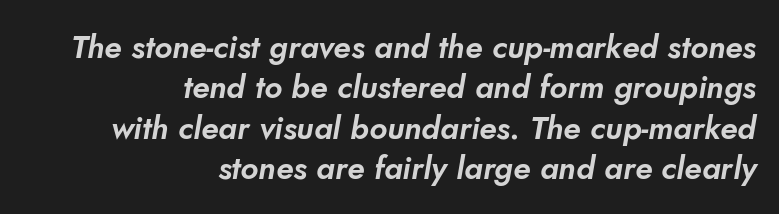
Caption: standard tracking, unaltered. Varying glyph widths throughout — classic text-font behaviour. Normally led — the rows are evenly, conventionally spaced. The words here are not underlined. Each line ends at the same right margin while the left side varies.
